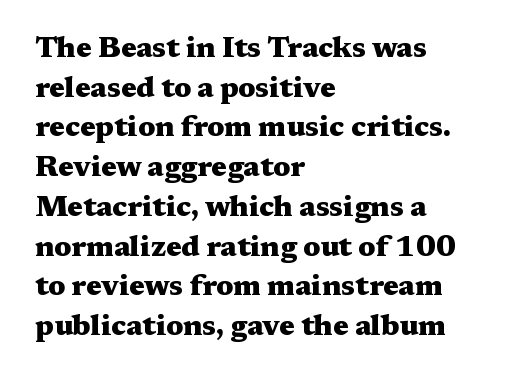
Leading matches the norm, producing a regular column. Compared with typical body copy, the letter spacing here is the same. Letters rest on an invisible, unmarked baseline. Proportional: the letters do not fall into vertical columns. Does the copy run flush right? No — it runs flush left.
